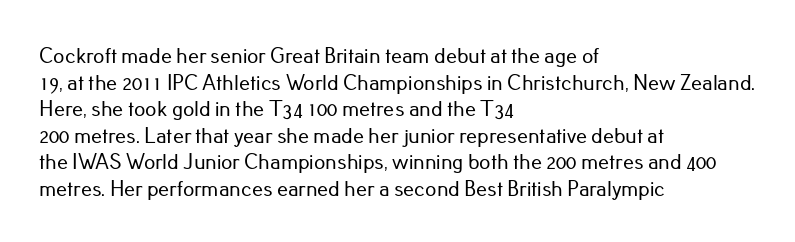
The image shows 22 px text type, upright; set left-aligned, line spacing 1.21x, normal letter spacing, not underlined.
